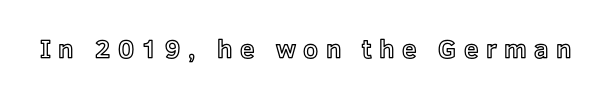
The image shows 26 px text type, upright; set unusually wide letter spacing (+0.29 em), not underlined.
